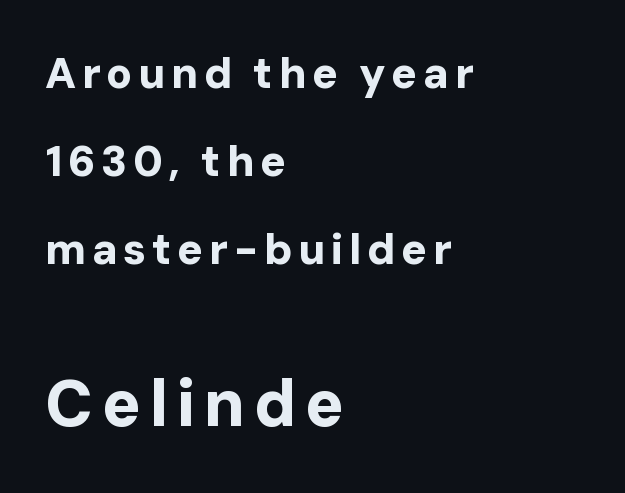
The image shows 65 px bold sans-serif type, upright; set left-aligned, loose line spacing (2.05x), not underlined; the second (bottom) block is 1.51x larger; low stroke contrast and a medium x-height.
